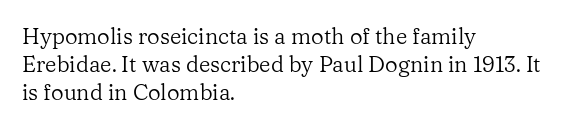
No extra ink here — the face is not bold. Students, observe: this is what conventionally led text looks like. Visually the block forms a straight wall on the left and a jagged coastline on the right. Clear beneath every line of the passage.
